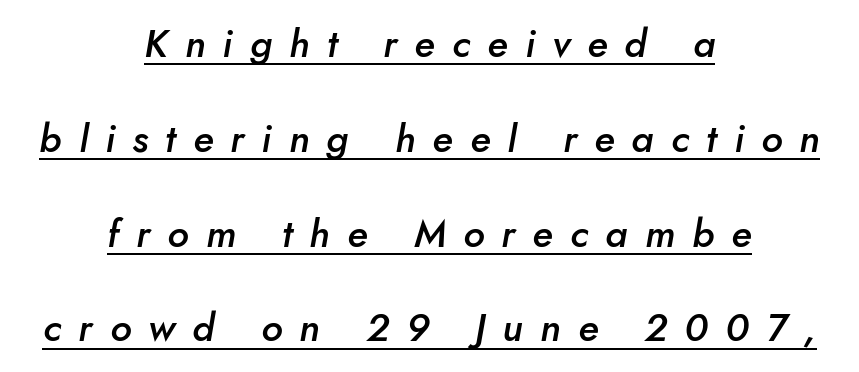
Q: Is the text bold? A: Semi-bold.
Q: Is the text italic (slanted)? A: Yes, it leans right by about 10 degrees.
Q: Is the text underlined? A: Yes.
Q: How is the paragraph aligned? A: Centered.
Q: Is the spacing between letters normal or unusually wide? A: Unusually wide.
Q: Is the spacing between lines tight, normal or loose? A: Loose.
Q: Width (condensed, normal, or wide)? A: Normal.
Q: Stroke contrast? A: Low.
Q: x-height? A: Small.
Q: Monospaced? A: No.
